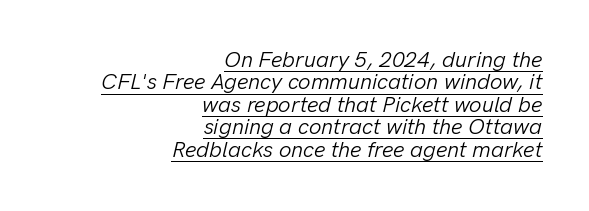
The image shows 22 px text type, italic (leaning right); set right-aligned, tight line spacing (1.02x), normal letter spacing, underlined.
